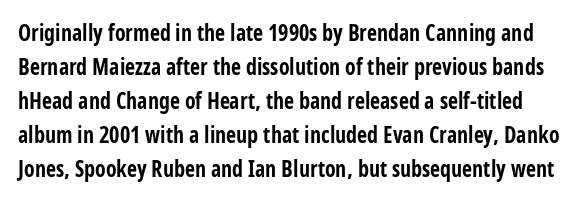
The image shows 22 px bold type, upright; set normal line spacing (1.54x), normal letter spacing, not underlined.
